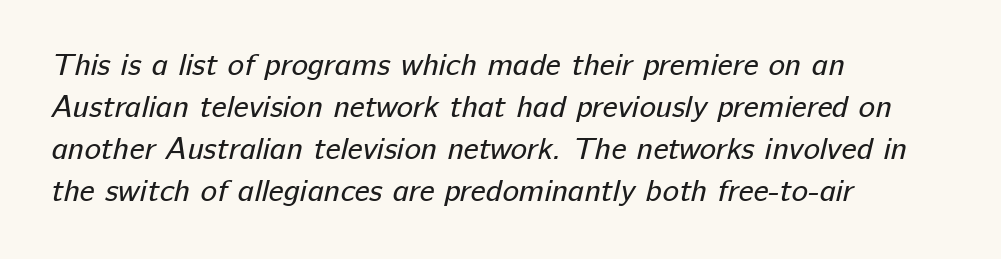
{"serif": "no", "bold": "no", "weight": "regular", "width": "normal", "stroke_contrast": "low", "x_height": "medium", "monospaced": "no", "underline": "no", "align": "left", "line_spacing": "normal", "line_spacing_ratio": 1.36, "letter_spacing": "normal", "letter_spacing_em": 0.0, "glyph_px": 31}
